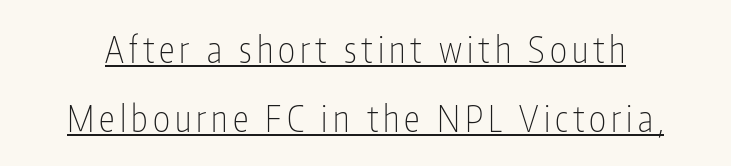
The image shows 36 px thin, condensed sans-serif type, upright; set loose line spacing (1.92x), underlined; low stroke contrast and a medium x-height.
